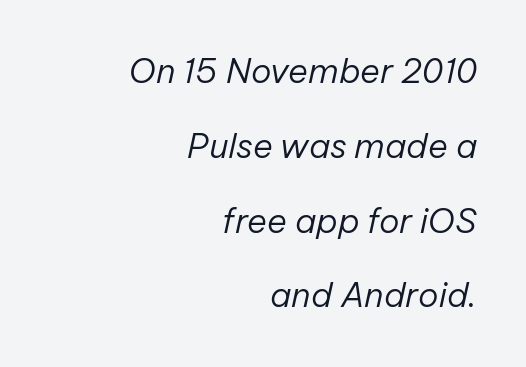
The image shows 34 px regular-weight type, italic (leaning right); set right-aligned, loose line spacing (2.2x), normal letter spacing, not underlined; low stroke contrast and a medium x-height.
